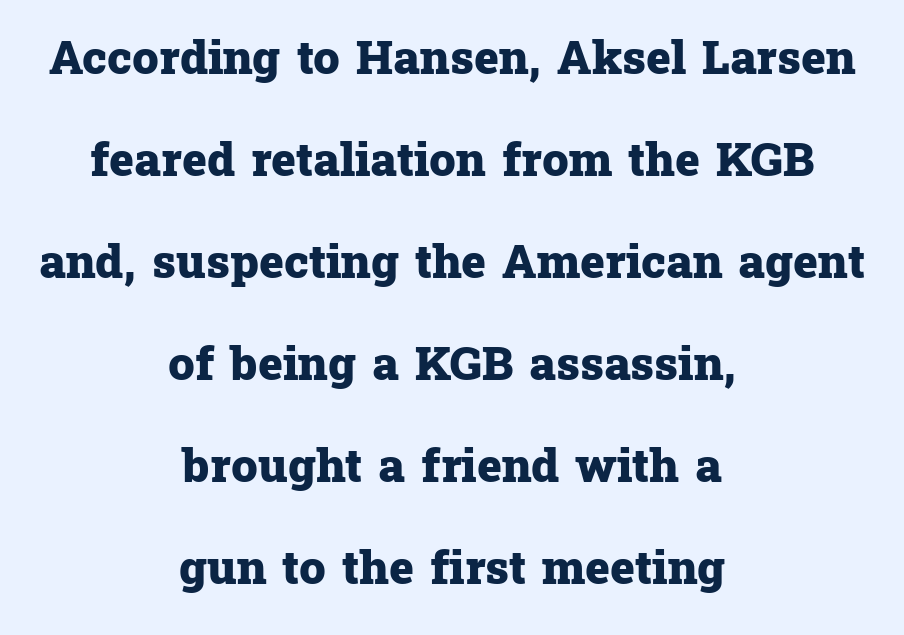
Horizontal alignment here is central, giving a formal, balanced look. Here the designer chose a conventional face with non-uniform glyph widths. Leading: increased. Notice how thick the strokes are: this is what a full bold looks like. Serif or sans? Serif — the stroke terminals have little feet.
